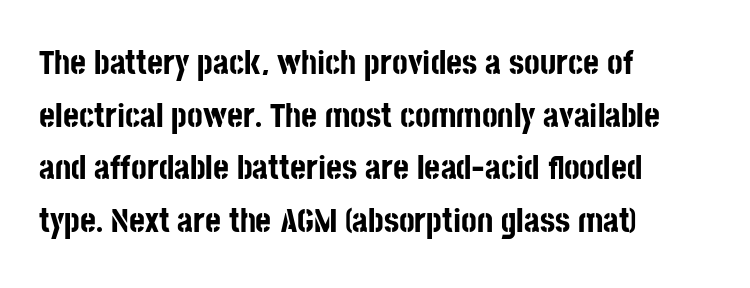
Q: Is the text bold? A: Yes.
Q: Is the text italic (slanted)? A: No, it is upright.
Q: Is the typeface a serif or a sans-serif typeface? A: Sans-serif.
Q: Is the text underlined? A: No.
Q: How is the paragraph aligned? A: Left-aligned.
Q: Is the spacing between letters normal or unusually wide? A: Normal.
Q: Is the spacing between lines tight, normal or loose? A: Normal.
Q: Width (condensed, normal, or wide)? A: Condensed.
Q: Stroke contrast? A: Low.
Q: x-height? A: Large.
Q: Monospaced? A: No.
